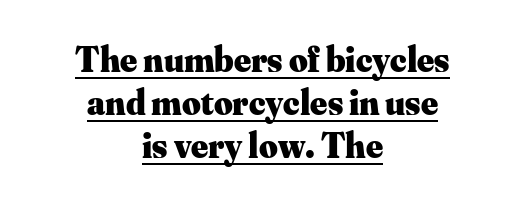
Q: Is the text bold? A: Yes.
Q: Is the text italic (slanted)? A: No, it is upright.
Q: Is the typeface a serif or a sans-serif typeface? A: Serif.
Q: Is the text underlined? A: Yes.
Q: How is the paragraph aligned? A: Centered.
Q: Is the spacing between letters normal or unusually wide? A: Normal.
Q: Width (condensed, normal, or wide)? A: Normal.
Q: Stroke contrast? A: Medium.
Q: x-height? A: Small.
Q: Monospaced? A: No.
